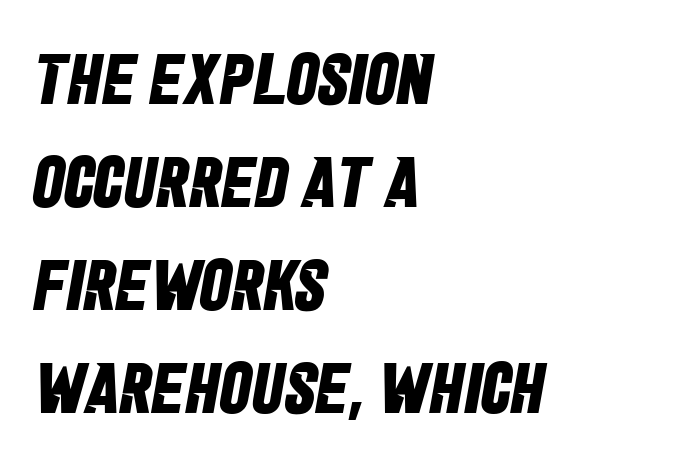
Q: Is the text bold? A: Yes.
Q: Is the typeface a serif or a sans-serif typeface? A: Sans-serif.
Q: Is the text underlined? A: No.
Q: How is the paragraph aligned? A: Left-aligned.
Q: Is the spacing between letters normal or unusually wide? A: Normal.
Q: Is the spacing between lines tight, normal or loose? A: Normal.
Q: Width (condensed, normal, or wide)? A: Condensed.
Q: Stroke contrast? A: Low.
Q: x-height? A: Large.
Q: Monospaced? A: No.
